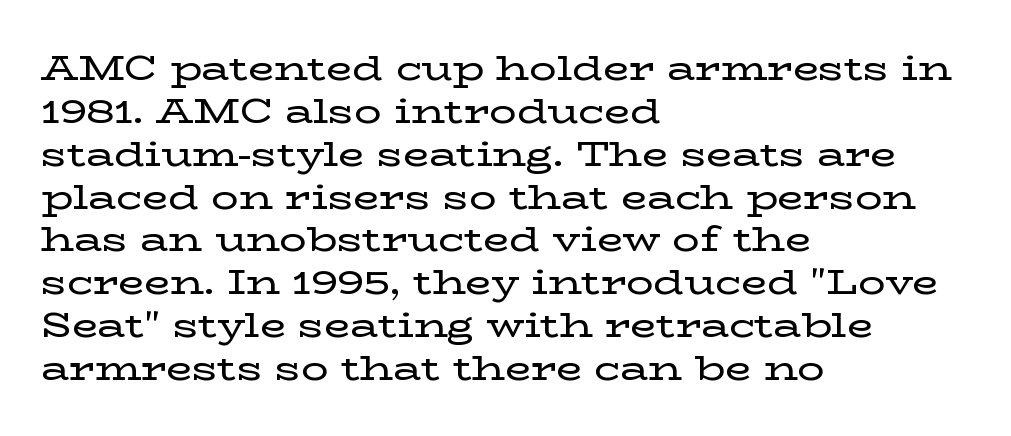
{"serif": "yes", "italic": "no", "width": "wide", "stroke_contrast": "low", "x_height": "medium", "monospaced": "no", "underline": "no", "align": "left", "line_spacing": "normal", "line_spacing_ratio": 1.26, "letter_spacing": "normal", "letter_spacing_em": 0.0, "glyph_px": 34}
